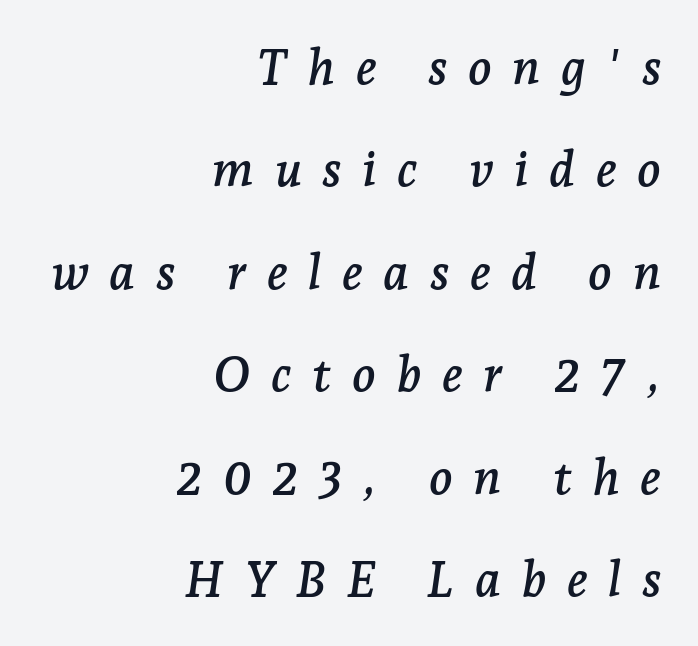
The image shows 49 px serif type, italic (leaning right); set right-aligned, loose line spacing (2.09x), unusually wide letter spacing (+0.42 em), not underlined; low stroke contrast and a medium x-height.
